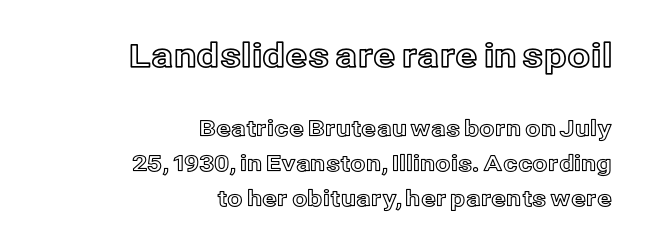
Compared with typical body copy, the letter spacing here is the same. Reading down the column, the eye jumps a familiar distance to each next line. The area under the type is left untouched. Ordinary non-slanted type is in use. Casual observation: everything's shoved over to the right.
